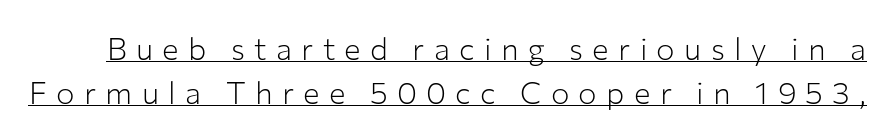
Think of a printed novel: that variable character pitch is what you see here. Inter-character spacing is expanded well beyond the font's built-in metrics. The font sits on the lighter half of the weight spectrum, regular included. Compared with undecorated copy, this sample adds a rule below the words. Style check: upright. Notice how descenders clear the ascenders below comfortably — that's standard leading.
